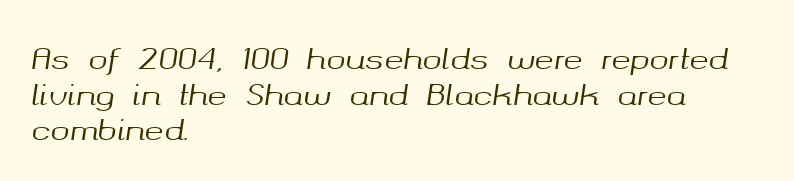
The image shows 29 px text type, italic (leaning right); set left-aligned, line spacing 1.23x, normal letter spacing, not underlined; medium stroke contrast and a medium x-height.
